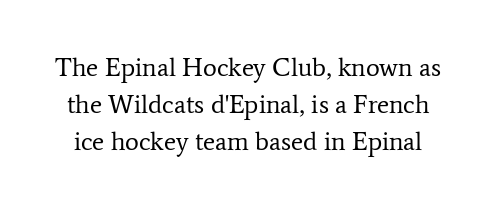
The image shows 26 px text type, upright; set normal line spacing (1.42x), normal letter spacing, not underlined.
